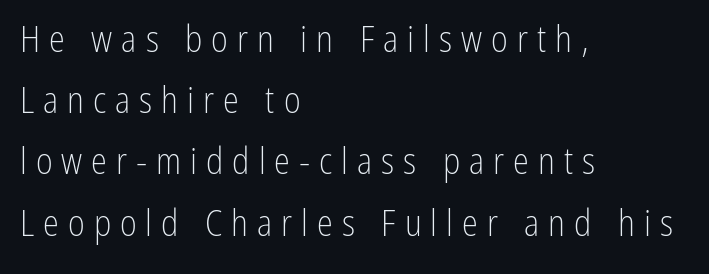
Inter-character spacing is expanded well beyond the font's built-in metrics. The rendering anchors every line to the left-hand side. Honestly, the row spacing looks completely unremarkable. The font is comparable to plain body text, perhaps lighter. The lettering stays uniformly vertical, giving the passage a roman look. Spacing verdict: proportional, widths tailored to each character.
